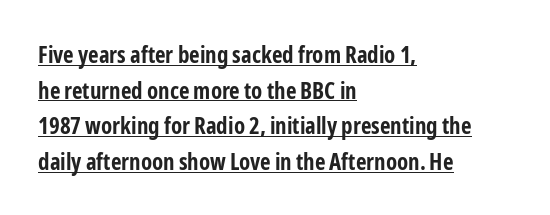
Heavy-handed strokes throughout: this text is bold. The passage shown is underscored from start to finish. The vertical gap from one line to the next is medium. The typesetter chose a ragged-right arrangement here.
